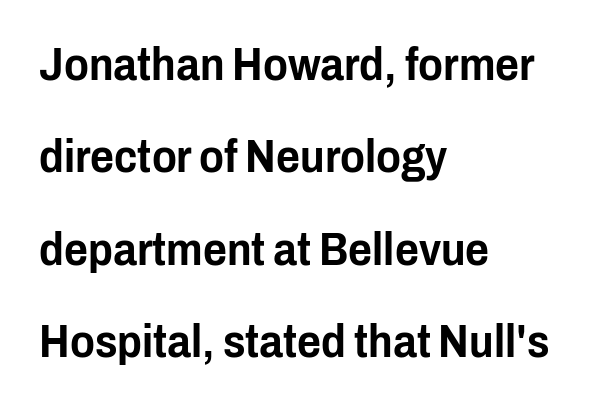
Q: Is the text italic (slanted)? A: No, it is upright.
Q: Is the typeface a serif or a sans-serif typeface? A: Sans-serif.
Q: Is the text underlined? A: No.
Q: How is the paragraph aligned? A: Left-aligned.
Q: Is the spacing between letters normal or unusually wide? A: Normal.
Q: Is the spacing between lines tight, normal or loose? A: Loose.
Q: Width (condensed, normal, or wide)? A: Condensed.
Q: Stroke contrast? A: Low.
Q: x-height? A: Medium.
Q: Monospaced? A: No.
